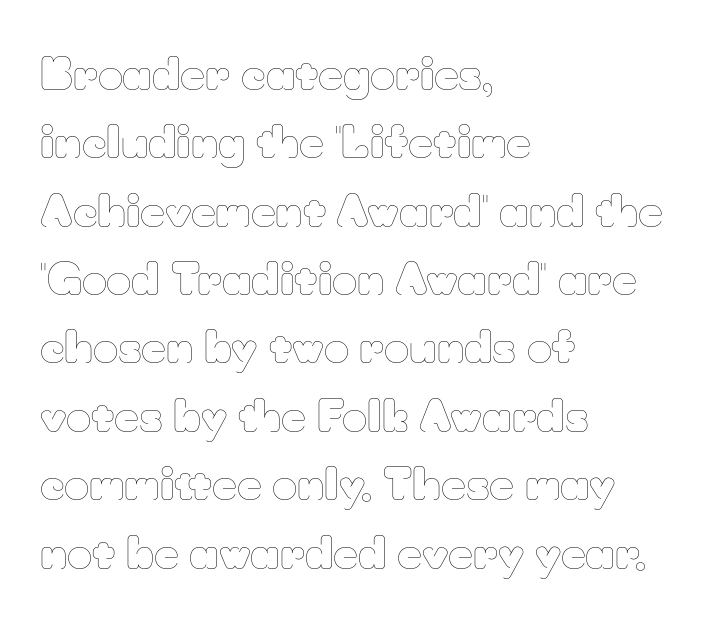
The image shows 43 px thin type, upright; set left-aligned, normal line spacing (1.59x), normal letter spacing, not underlined; low stroke contrast and a small x-height.
